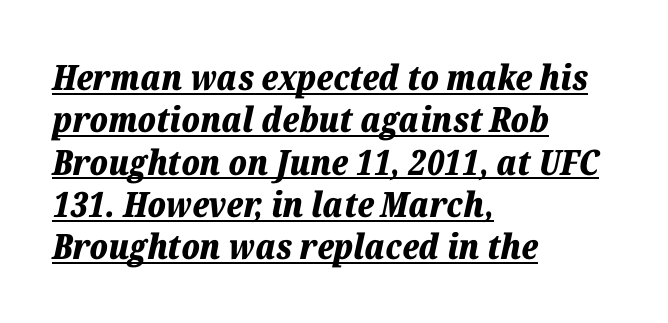
The image shows 35 px bold type, italic (leaning right); set left-aligned, line spacing 1.21x, normal letter spacing, underlined; low stroke contrast and a medium x-height.
